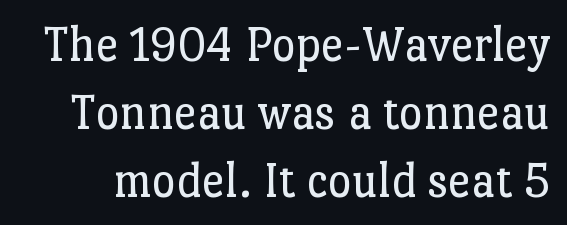
{"serif": "yes", "italic": "no", "bold": "no", "weight": "regular", "width": "normal", "stroke_contrast": "low", "x_height": "medium", "monospaced": "no", "underline": "no", "line_spacing": "normal", "line_spacing_ratio": 1.33, "letter_spacing": "normal", "letter_spacing_em": 0.0, "glyph_px": 51}
